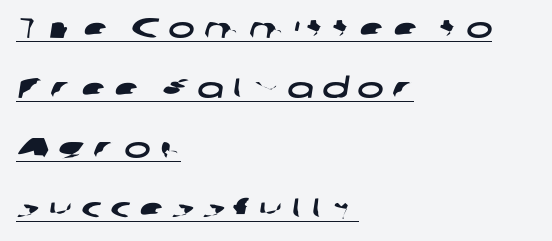
Does extra space separate the letters? Yes, quite a lot of it. You could not count columns in this text — the font is proportionally spaced. The lines are spread far apart with generous leading. Leftover space on each line is placed entirely after the last word. Grotesque or geometric, the face here clearly has no serifs.
